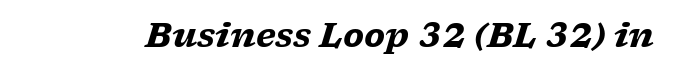
{"serif": "yes", "italic": "yes", "lean": "right", "slant_degrees": 17, "bold": "yes", "weight": "heavy", "width": "wide", "stroke_contrast": "low", "x_height": "medium", "monospaced": "no", "underline": "no", "letter_spacing": "normal", "letter_spacing_em": 0.0, "glyph_px": 33}
